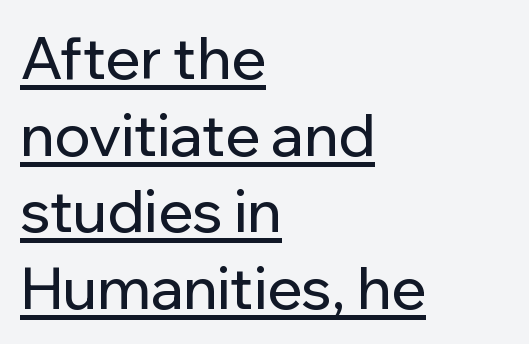
Here the designer chose a conventional face with non-uniform glyph widths. Successive baselines arrive at the customary interval. The typesetter chose a ragged-right arrangement here. No italicization has been applied; the sample stays upright. Check where the strokes stop: nothing finishes them off — pure sans. The letterforms sit shoulder to shoulder at normal distance.
